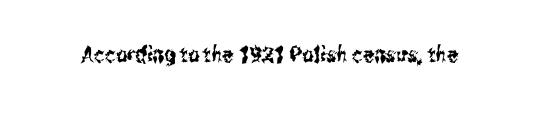
{"italic": "no", "underline": "no", "letter_spacing": "normal", "letter_spacing_em": 0.0, "glyph_px": 22}
